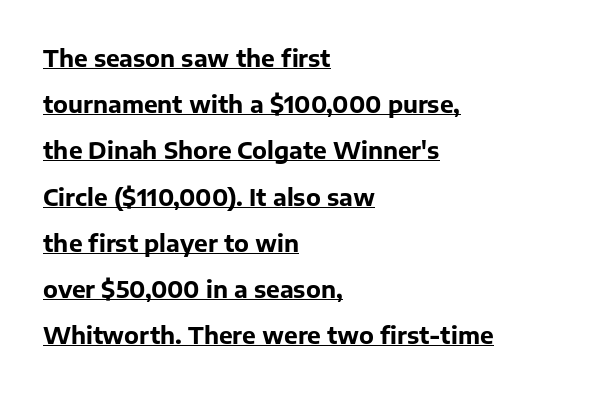
Q: Is the text bold? A: Yes.
Q: Is the text italic (slanted)? A: No, it is upright.
Q: Is the text underlined? A: Yes.
Q: How is the paragraph aligned? A: Left-aligned.
Q: Is the spacing between letters normal or unusually wide? A: Normal.
Q: Is the spacing between lines tight, normal or loose? A: Loose.
